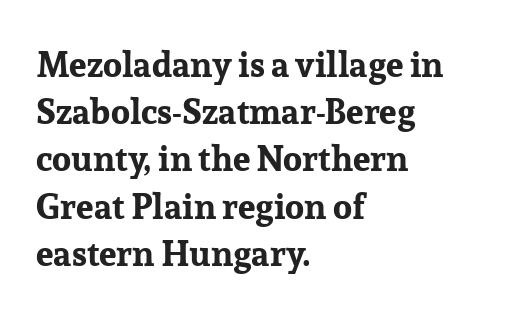
Q: Is the text bold? A: Yes.
Q: Is the text italic (slanted)? A: No, it is upright.
Q: Is the typeface a serif or a sans-serif typeface? A: Serif.
Q: Is the text underlined? A: No.
Q: How is the paragraph aligned? A: Left-aligned.
Q: Is the spacing between letters normal or unusually wide? A: Normal.
Q: Is the spacing between lines tight, normal or loose? A: Normal.
Q: Width (condensed, normal, or wide)? A: Normal.
Q: Stroke contrast? A: Low.
Q: x-height? A: Medium.
Q: Monospaced? A: No.
